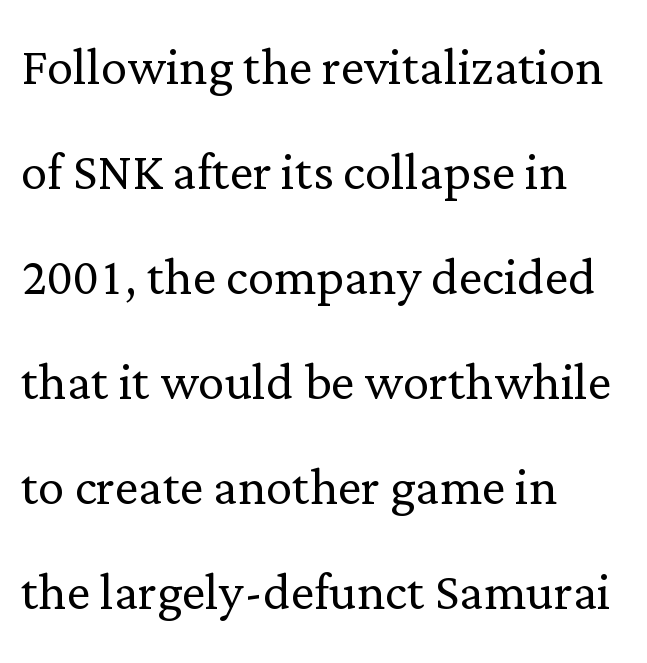
{"serif": "yes", "italic": "no", "bold": "no", "weight": "light", "width": "normal", "stroke_contrast": "low", "x_height": "medium", "monospaced": "no", "underline": "no", "align": "left", "line_spacing": "normal", "line_spacing_ratio": 1.59, "letter_spacing": "normal", "letter_spacing_em": 0.0, "glyph_px": 66}
